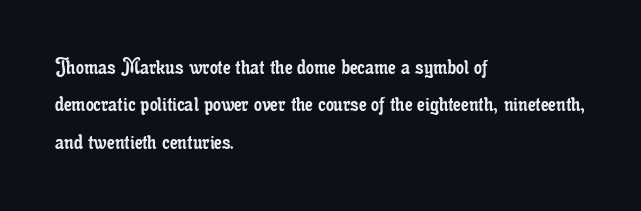
The image shows 25 px text type, upright; set left-aligned, normal line spacing (1.5x), normal letter spacing, not underlined.
